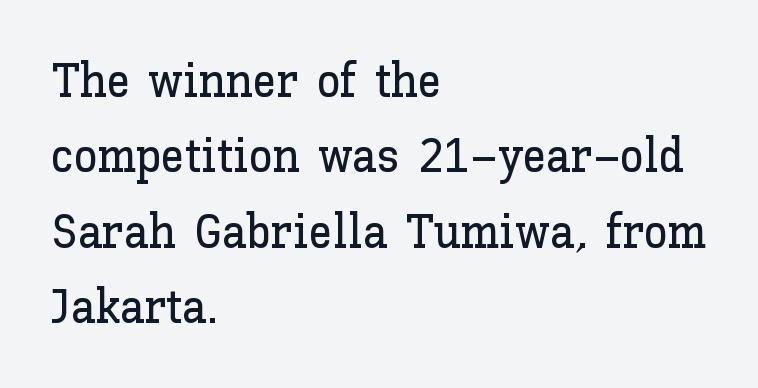
Q: Is the text italic (slanted)? A: No, it is upright.
Q: Is the text underlined? A: No.
Q: How is the paragraph aligned? A: Left-aligned.
Q: Is the spacing between letters normal or unusually wide? A: Normal.
Q: Is the spacing between lines tight, normal or loose? A: Normal.
Q: Width (condensed, normal, or wide)? A: Normal.
Q: Stroke contrast? A: Low.
Q: x-height? A: Medium.
Q: Monospaced? A: No.
